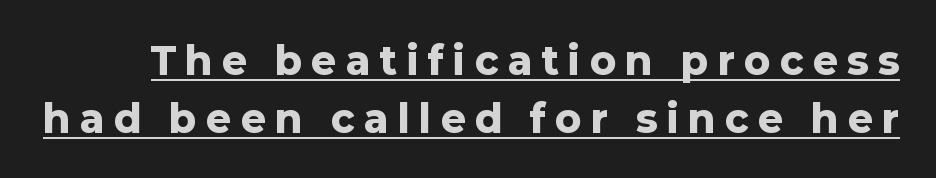
{"serif": "no", "italic": "no", "bold": "yes", "weight": "heavy", "width": "normal", "stroke_contrast": "low", "x_height": "medium", "monospaced": "no", "underline": "yes", "line_spacing": "normal", "line_spacing_ratio": 1.52, "letter_spacing": "wide", "letter_spacing_em": 0.26, "glyph_px": 38}
